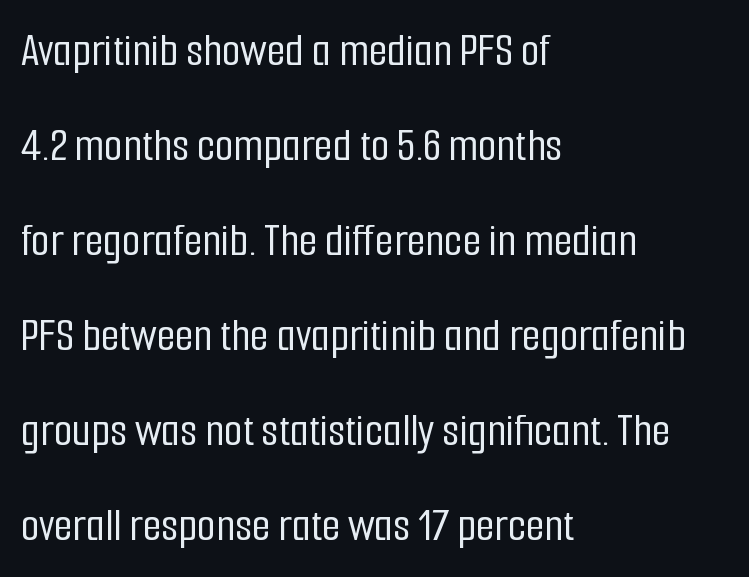
{"serif": "no", "italic": "no", "width": "condensed", "stroke_contrast": "low", "x_height": "medium", "monospaced": "no", "underline": "no", "align": "left", "line_spacing": "loose", "line_spacing_ratio": 1.98, "letter_spacing": "normal", "letter_spacing_em": 0.0, "glyph_px": 48}
